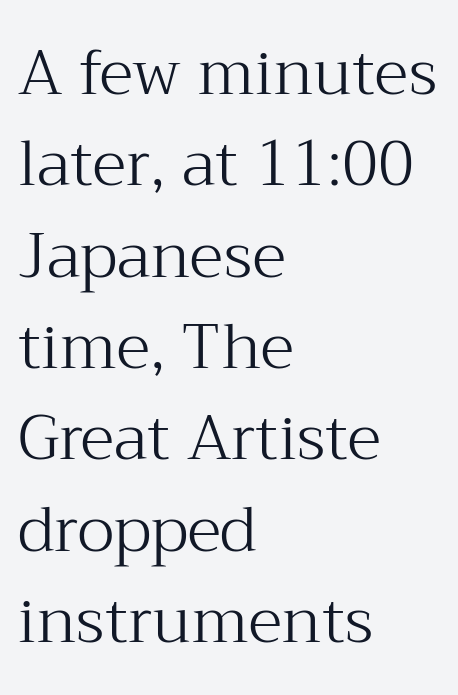
Q: Is the text bold? A: No.
Q: Is the text italic (slanted)? A: No, it is upright.
Q: Is the typeface a serif or a sans-serif typeface? A: Serif.
Q: Is the text underlined? A: No.
Q: How is the paragraph aligned? A: Left-aligned.
Q: Is the spacing between letters normal or unusually wide? A: Normal.
Q: Is the spacing between lines tight, normal or loose? A: Normal.
Q: Width (condensed, normal, or wide)? A: Normal.
Q: Stroke contrast? A: Medium.
Q: x-height? A: Medium.
Q: Monospaced? A: No.
